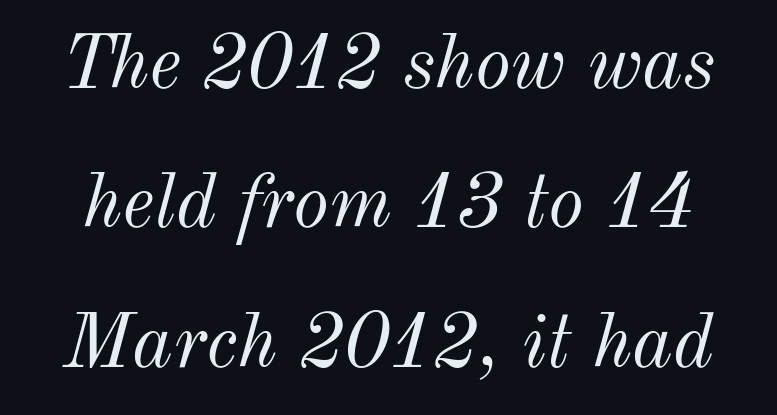
{"italic": "yes", "lean": "right", "slant_degrees": 12, "bold": "no", "weight": "light", "width": "normal", "stroke_contrast": "medium", "x_height": "small", "monospaced": "no", "underline": "no", "line_spacing_ratio": 1.81, "letter_spacing": "normal", "letter_spacing_em": 0.0, "glyph_px": 77}
